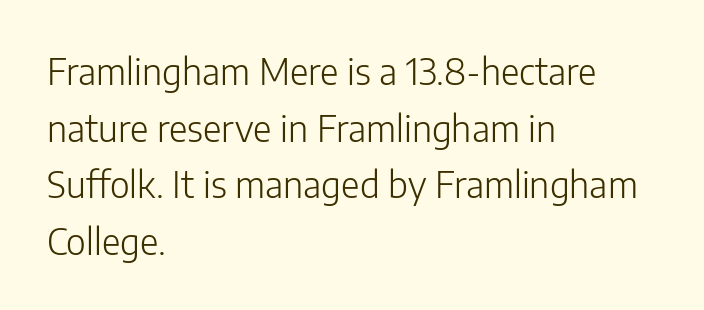
The image shows 36 px light sans-serif type, upright; set left-aligned, normal line spacing (1.57x), normal letter spacing, not underlined; low stroke contrast and a medium x-height.
